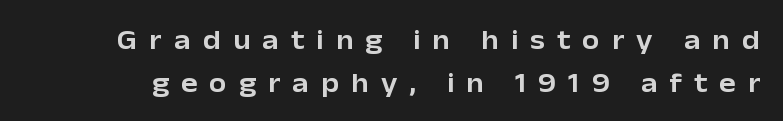
Honestly, there is no underline to notice here at all. Is there any slant? The stems are plumb. Interline gaps are of average width in this sample. Regarding serifs, this sample does without them.
